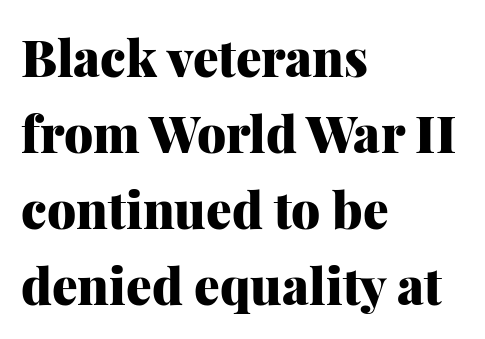
The passage shown is emphatically bold. The characters display serif detailing at their extremities. The specimen reads as upright at a glance. Is this a fixed-width face? No — the glyphs have proportional, varying widths. Letters rest on an invisible, unmarked baseline.
